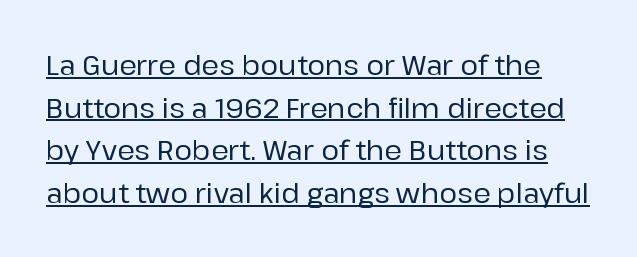
The image shows 27 px text type, upright; set normal line spacing (1.58x), normal letter spacing, underlined.
